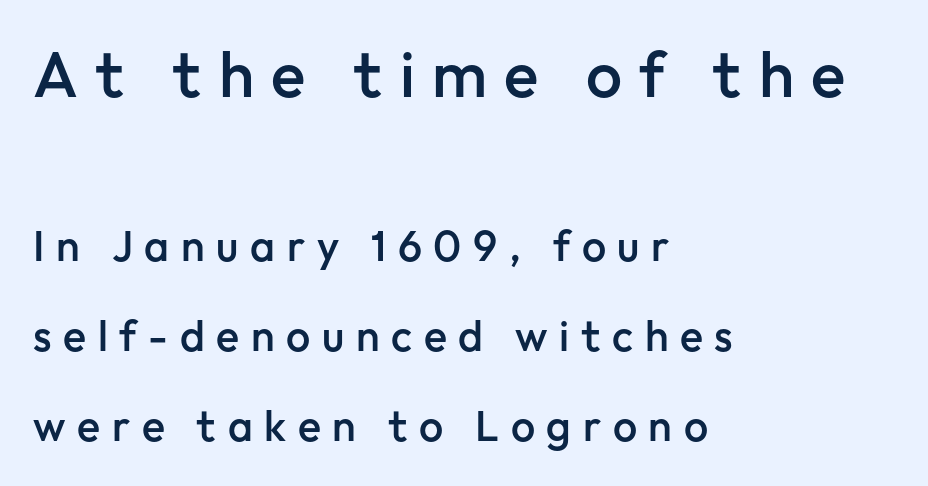
The image shows 64 px semibold sans-serif type, upright; set left-aligned, loose line spacing (2.09x), unusually wide letter spacing (+0.27 em), not underlined; the first (top) block is 1.49x larger; low stroke contrast and a medium x-height.
